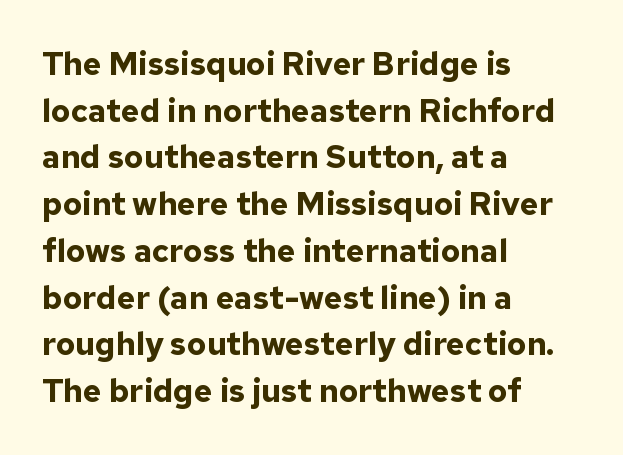
The image shows 32 px bold sans-serif type, upright; set left-aligned, normal line spacing (1.46x), normal letter spacing, not underlined; low stroke contrast and a medium x-height.
